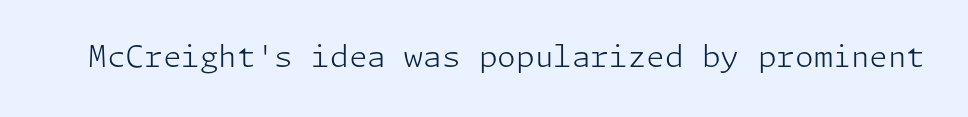
{"serif": "no", "italic": "no", "bold": "no", "weight": "light", "width": "normal", "stroke_contrast": "low", "x_height": "medium", "underline": "no", "letter_spacing": "normal", "letter_spacing_em": 0.0, "glyph_px": 30}
